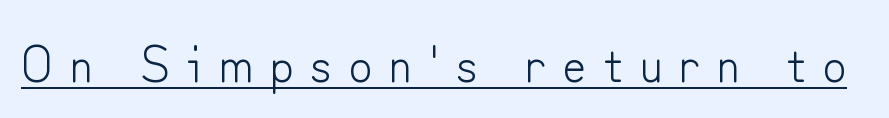
The image shows 52 px light sans-serif type, upright; set unusually wide letter spacing (+0.32 em), underlined; low stroke contrast and a small x-height.
